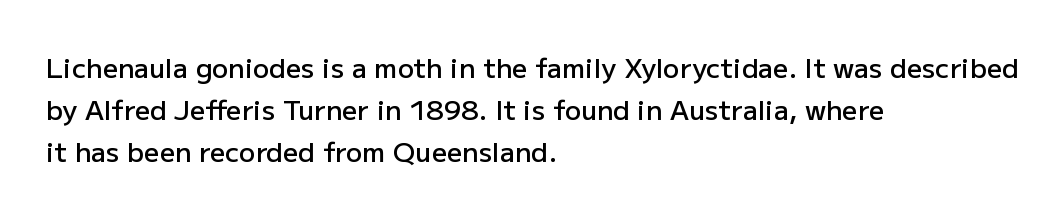
Successive baselines arrive at the customary interval. These lines stack with their left ends in a neat column. Italic? Not at all — the glyphs are vertical. The tracking reads as untouched default to a designer's eye.
